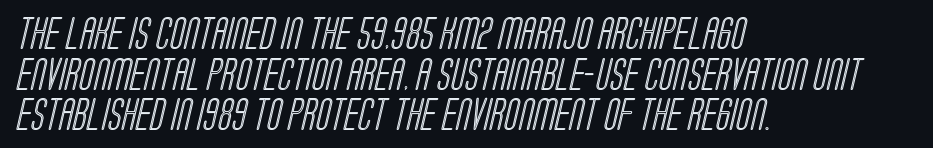
The image shows 33 px condensed type; set left-aligned, line spacing 1.23x, normal letter spacing, not underlined; a large x-height.
